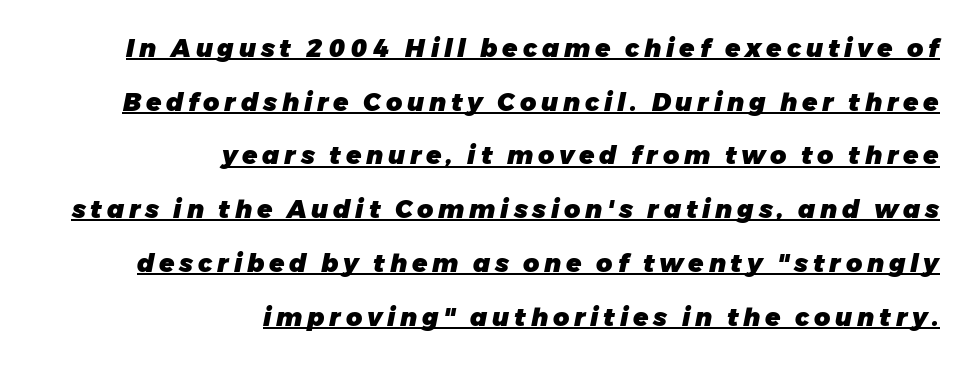
Q: Is the text bold? A: Yes.
Q: Is the text italic (slanted)? A: Yes, it leans right by about 11 degrees.
Q: Is the text underlined? A: Yes.
Q: How is the paragraph aligned? A: Right-aligned.
Q: Is the spacing between lines tight, normal or loose? A: Loose.
